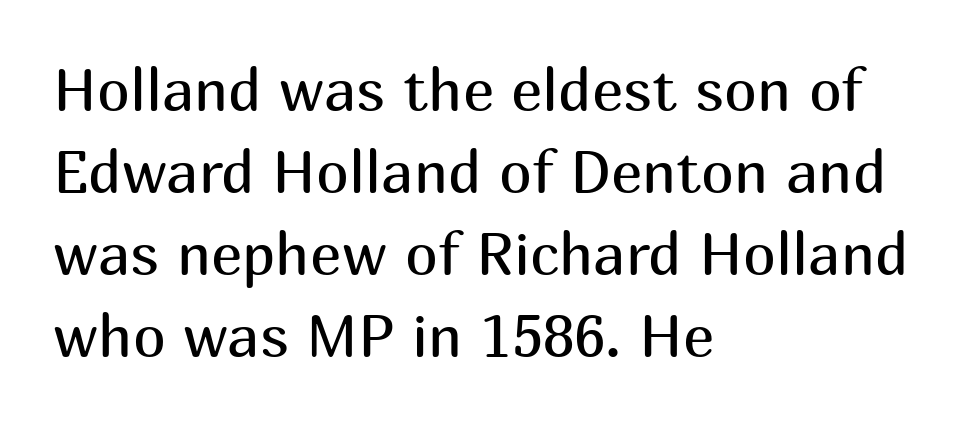
{"serif": "no", "italic": "no", "bold": "no", "weight": "regular", "width": "normal", "stroke_contrast": "medium", "x_height": "medium", "monospaced": "no", "underline": "no", "align": "left", "line_spacing": "normal", "line_spacing_ratio": 1.39, "letter_spacing": "normal", "letter_spacing_em": 0.0, "glyph_px": 59}
